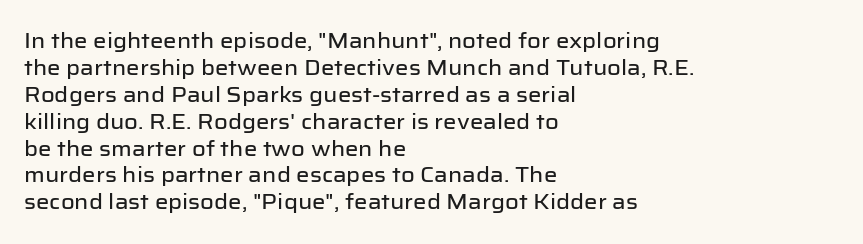
The image shows 21 px text type, upright; set left-aligned, normal line spacing (1.28x), normal letter spacing, not underlined.
